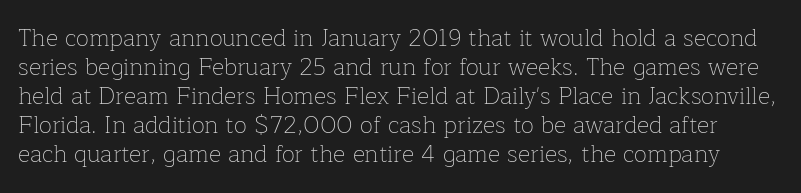
Weight: in the light-to-regular range. Compared with typical body copy, the letter spacing here is the same. Check the space under the baseline: it is left empty. In terms of posture, this sample is upright.
